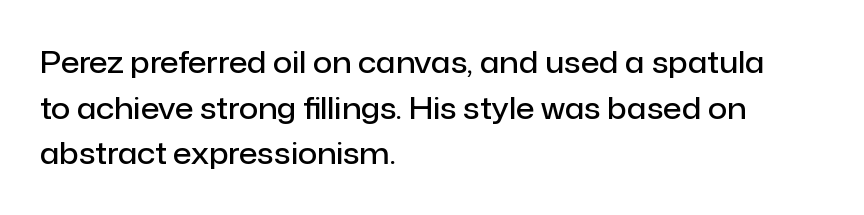
Q: Is the text bold? A: Semi-bold.
Q: Is the text italic (slanted)? A: No, it is upright.
Q: Is the typeface a serif or a sans-serif typeface? A: Sans-serif.
Q: Is the text underlined? A: No.
Q: How is the paragraph aligned? A: Left-aligned.
Q: Is the spacing between letters normal or unusually wide? A: Normal.
Q: Is the spacing between lines tight, normal or loose? A: Normal.
Q: Width (condensed, normal, or wide)? A: Normal.
Q: Stroke contrast? A: Low.
Q: x-height? A: Medium.
Q: Monospaced? A: No.
